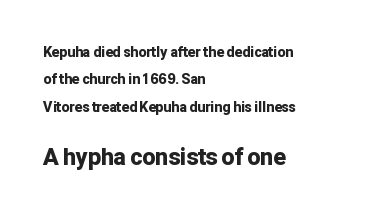
The letters are bold, with thick, heavy strokes. Horizontal bands of white between lines are thick stripes. Compared with typical body copy, the letter spacing here is the same. Is the lower block the larger one? Yes — the lower block carries the bigger type.
